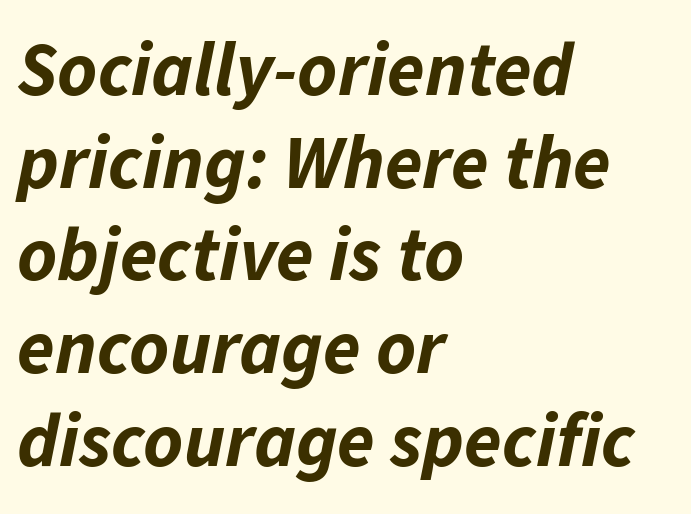
Q: Is the text bold? A: Yes.
Q: Is the text italic (slanted)? A: Yes, it leans right by about 11 degrees.
Q: Is the text underlined? A: No.
Q: How is the paragraph aligned? A: Left-aligned.
Q: Is the spacing between letters normal or unusually wide? A: Normal.
Q: Width (condensed, normal, or wide)? A: Normal.
Q: Stroke contrast? A: Low.
Q: x-height? A: Medium.
Q: Monospaced? A: No.
